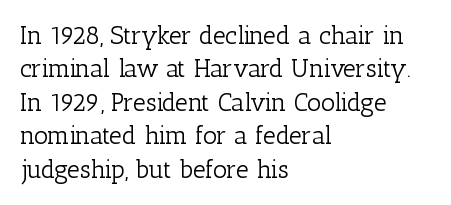
Q: Is the text bold? A: No.
Q: Is the text italic (slanted)? A: No, it is upright.
Q: Is the text underlined? A: No.
Q: How is the paragraph aligned? A: Left-aligned.
Q: Is the spacing between letters normal or unusually wide? A: Normal.
Q: Is the spacing between lines tight, normal or loose? A: Normal.
